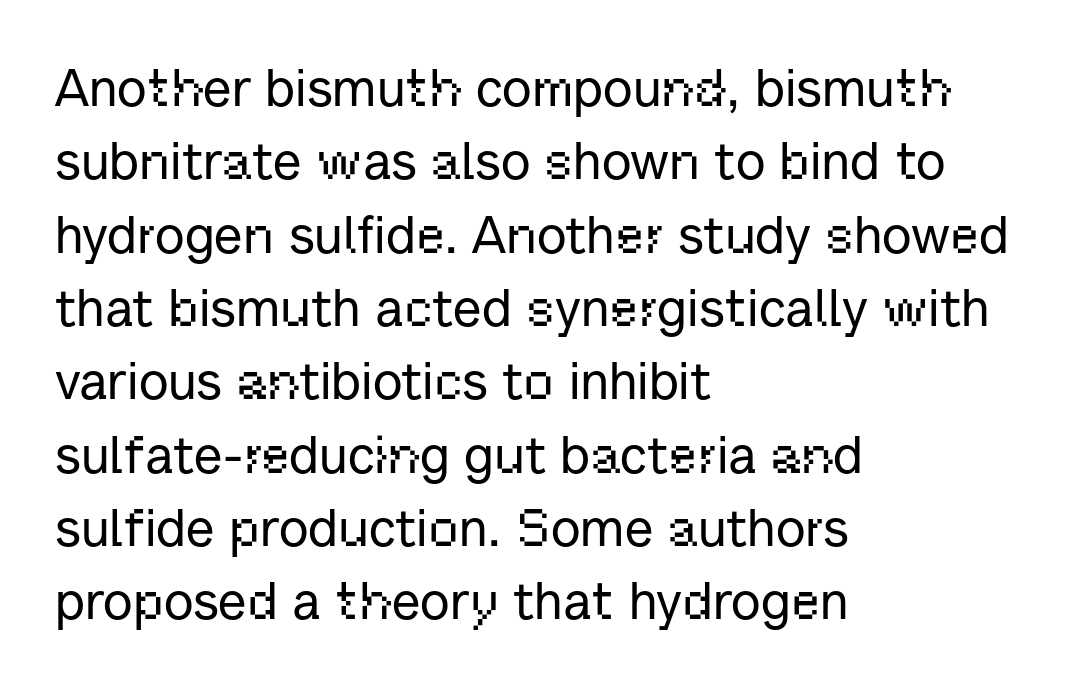
The image shows 52 px sans-serif type, upright; set left-aligned, normal line spacing (1.41x), normal letter spacing, not underlined; low stroke contrast and a medium x-height.
